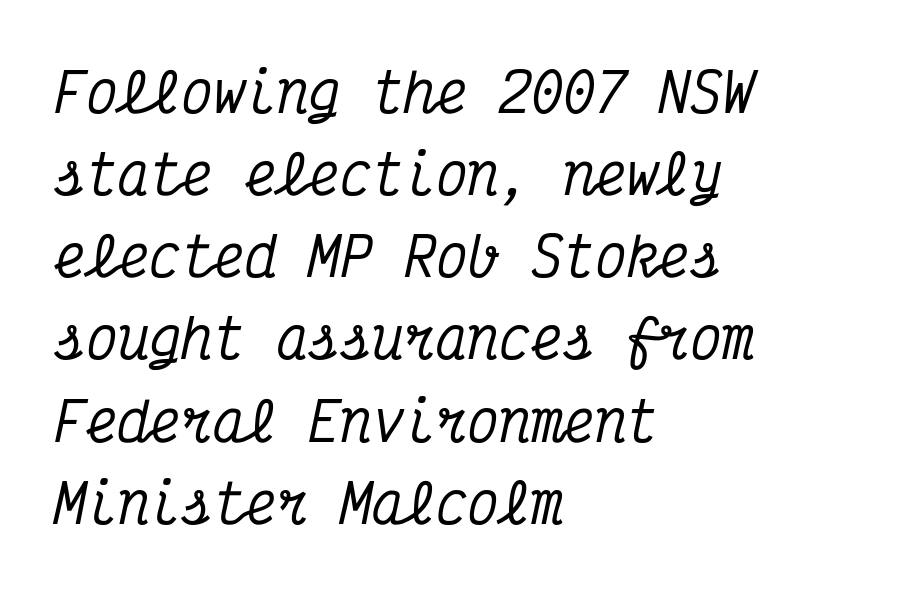
The tracking reads as untouched default to a designer's eye. Vertical spacing — default. If you drew a line through each stem, it would be angled. The passage is arranged the way most books set body copy — flush left.
